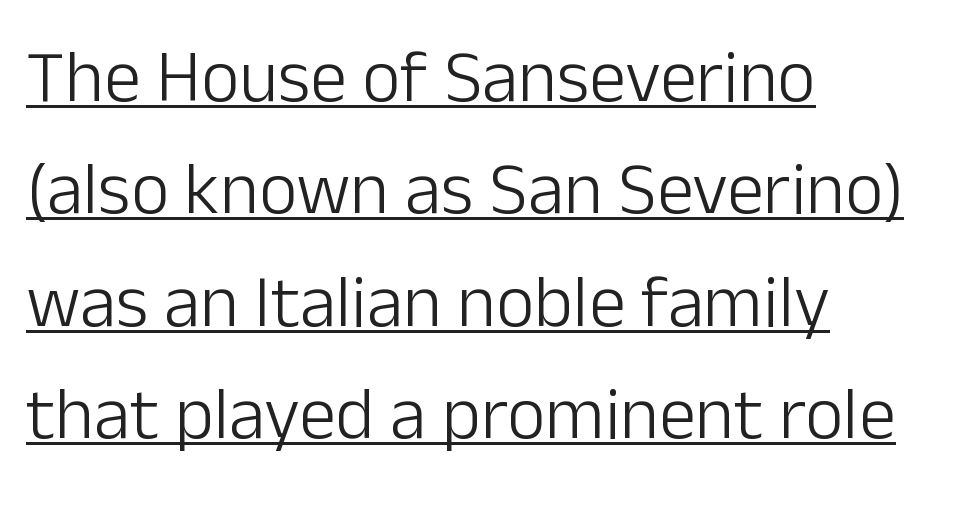
The image shows 74 px light sans-serif type, upright; set left-aligned, normal line spacing (1.52x), normal letter spacing, underlined; low stroke contrast and a medium x-height.
